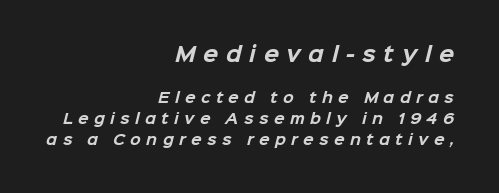
Q: Is the text bold? A: Yes.
Q: Is the text underlined? A: No.
Q: How is the paragraph aligned? A: Right-aligned.
Q: Is the spacing between letters normal or unusually wide? A: Unusually wide.
Q: Is the spacing between lines tight, normal or loose? A: Normal.
Q: Which block of text is set in a larger size, the first (top) or the second (bottom)? A: The first (top) one.
